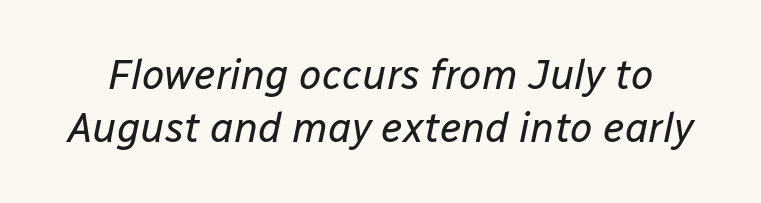
Q: Is the text bold? A: No.
Q: Is the text italic (slanted)? A: Yes, it leans right by about 12 degrees.
Q: Is the text underlined? A: No.
Q: Is the spacing between letters normal or unusually wide? A: Normal.
Q: Is the spacing between lines tight, normal or loose? A: Normal.
Q: Width (condensed, normal, or wide)? A: Normal.
Q: Stroke contrast? A: Low.
Q: x-height? A: Medium.
Q: Monospaced? A: No.
